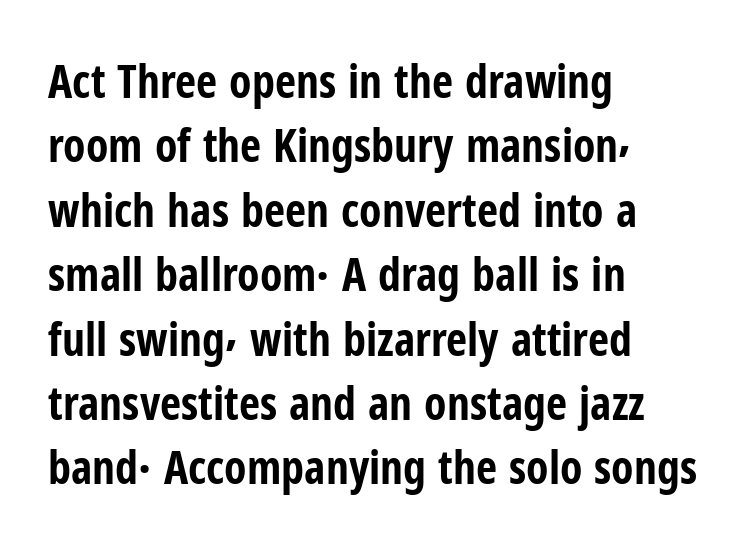
Q: Is the text bold? A: Yes.
Q: Is the text italic (slanted)? A: No, it is upright.
Q: Is the typeface a serif or a sans-serif typeface? A: Sans-serif.
Q: Is the text underlined? A: No.
Q: How is the paragraph aligned? A: Left-aligned.
Q: Is the spacing between letters normal or unusually wide? A: Normal.
Q: Is the spacing between lines tight, normal or loose? A: Normal.
Q: Width (condensed, normal, or wide)? A: Condensed.
Q: Stroke contrast? A: Low.
Q: x-height? A: Medium.
Q: Monospaced? A: No.
